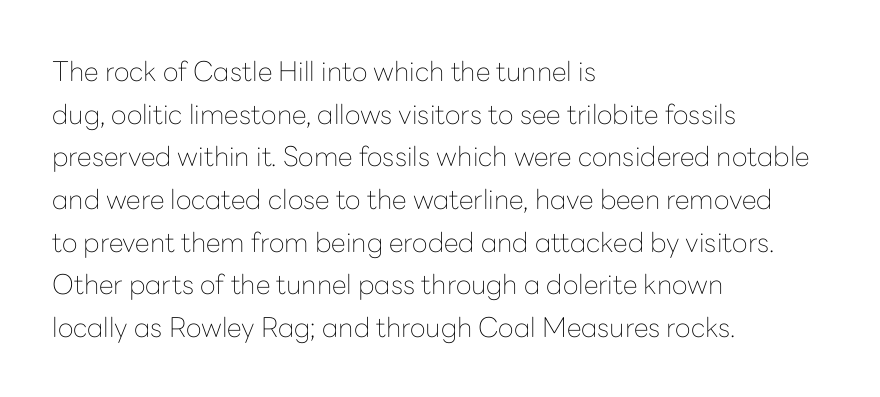
The ragged edge is on the right, which tells us the setting is flush left. Vertical strokes here are truly vertical. Heaviness? Minimal to ordinary, like unemphasized prose. Lines of text with bare space underneath.
